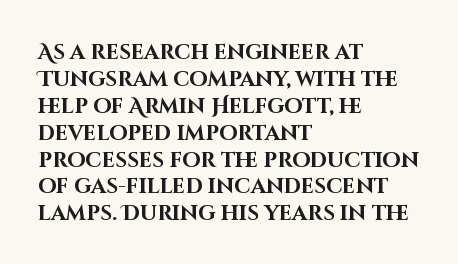
Q: Is the text bold? A: Yes.
Q: Is the text italic (slanted)? A: No, it is upright.
Q: Is the text underlined? A: No.
Q: How is the paragraph aligned? A: Left-aligned.
Q: Is the spacing between letters normal or unusually wide? A: Normal.
Q: Is the spacing between lines tight, normal or loose? A: Normal.
